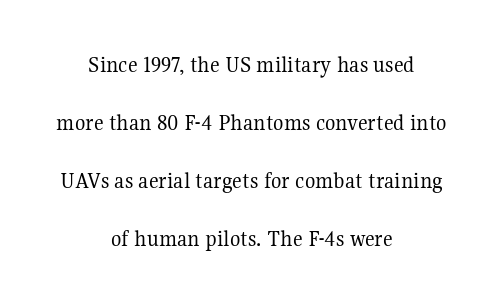
Q: Is the text bold? A: No.
Q: Is the text italic (slanted)? A: No, it is upright.
Q: Is the text underlined? A: No.
Q: How is the paragraph aligned? A: Centered.
Q: Is the spacing between letters normal or unusually wide? A: Normal.
Q: Is the spacing between lines tight, normal or loose? A: Loose.
